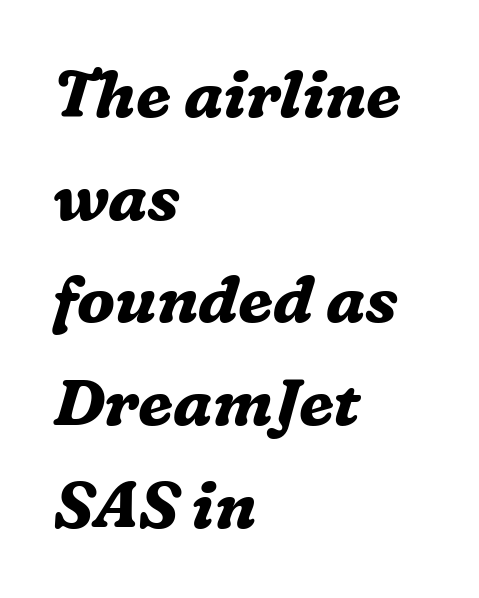
The image shows 65 px bold serif type, italic (leaning right); set left-aligned, normal line spacing (1.58x), normal letter spacing, not underlined; medium stroke contrast and a medium x-height.
